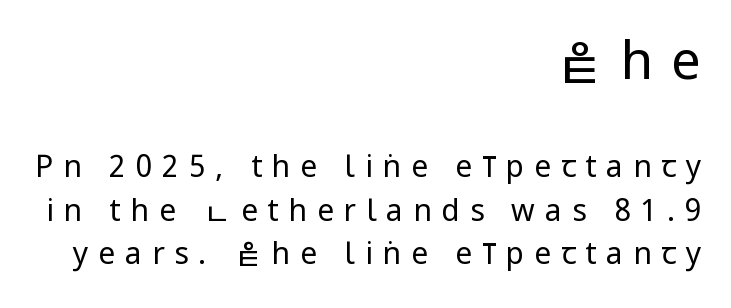
{"serif": "no", "italic": "no", "bold": "no", "weight": "regular", "width": "condensed", "stroke_contrast": "low", "x_height": "large", "monospaced": "no", "underline": "no", "align": "right", "line_spacing": "normal", "line_spacing_ratio": 1.45, "letter_spacing": "wide", "letter_spacing_em": 0.33, "larger_block": "first", "size_ratio": 1.77, "glyph_px": 53}
